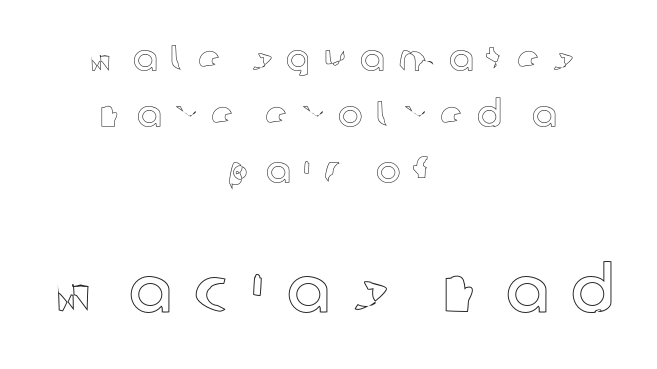
The image shows 64 px text type, upright; set centered, normal line spacing (1.52x), unusually wide letter spacing (+0.36 em), not underlined; the second (bottom) block is 1.73x larger; a medium x-height.
